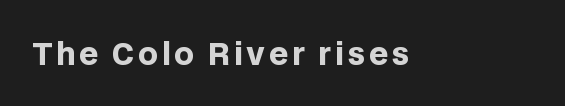
Q: Is the text bold? A: Yes.
Q: Is the text italic (slanted)? A: No, it is upright.
Q: Is the typeface a serif or a sans-serif typeface? A: Sans-serif.
Q: Is the text underlined? A: No.
Q: Width (condensed, normal, or wide)? A: Normal.
Q: Stroke contrast? A: Low.
Q: x-height? A: Large.
Q: Monospaced? A: No.
